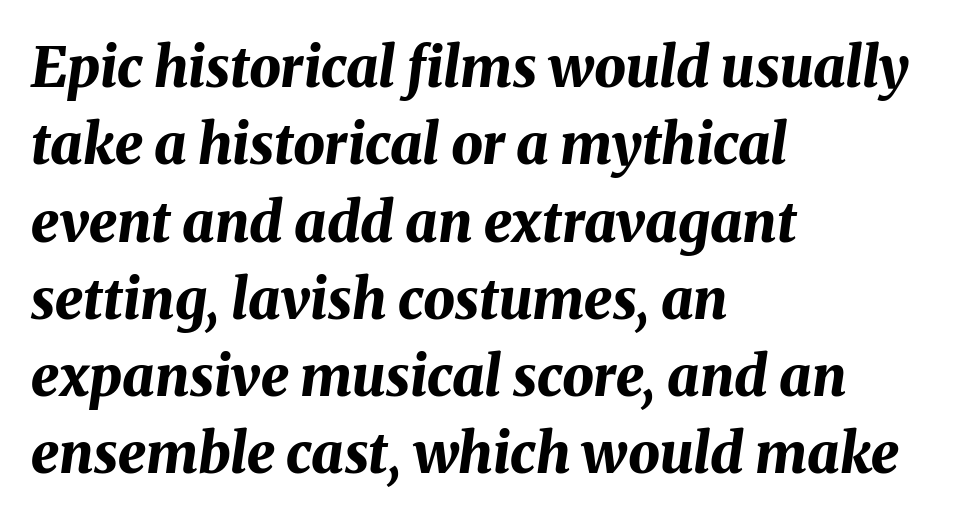
The image shows 56 px bold type, italic (leaning right); set left-aligned, normal line spacing (1.38x), normal letter spacing, not underlined; medium stroke contrast and a medium x-height.
